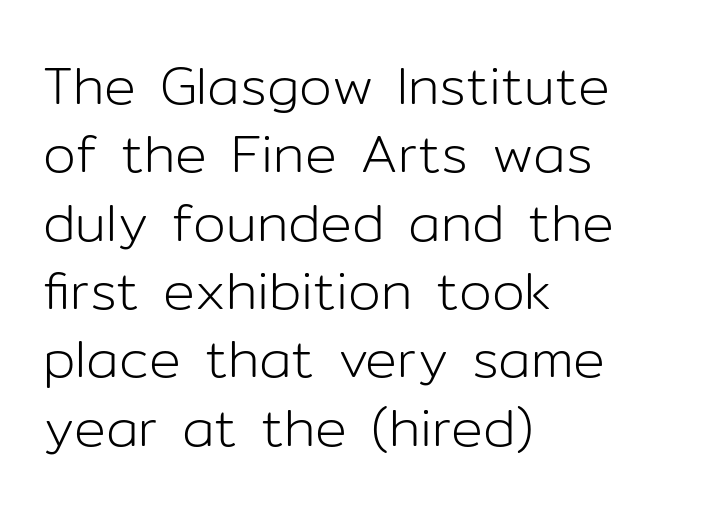
The image shows 53 px light sans-serif type, upright; set left-aligned, normal line spacing (1.29x), normal letter spacing, not underlined; low stroke contrast and a medium x-height.
